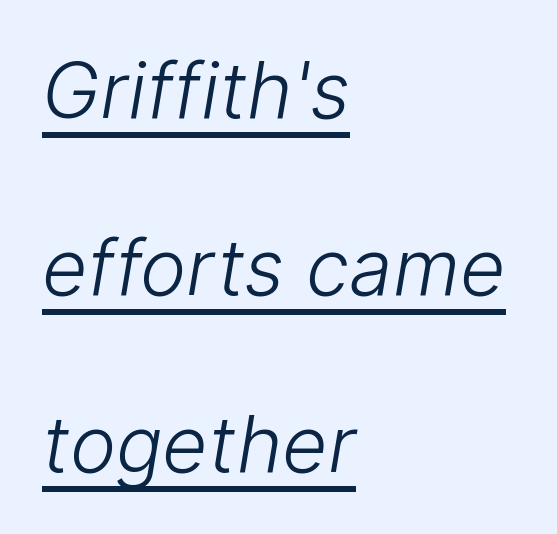
{"serif": "no", "bold": "no", "weight": "light", "width": "normal", "stroke_contrast": "low", "x_height": "medium", "monospaced": "no", "underline": "yes", "align": "left", "line_spacing": "loose", "line_spacing_ratio": 2.27, "letter_spacing": "normal", "letter_spacing_em": 0.0, "glyph_px": 78}
